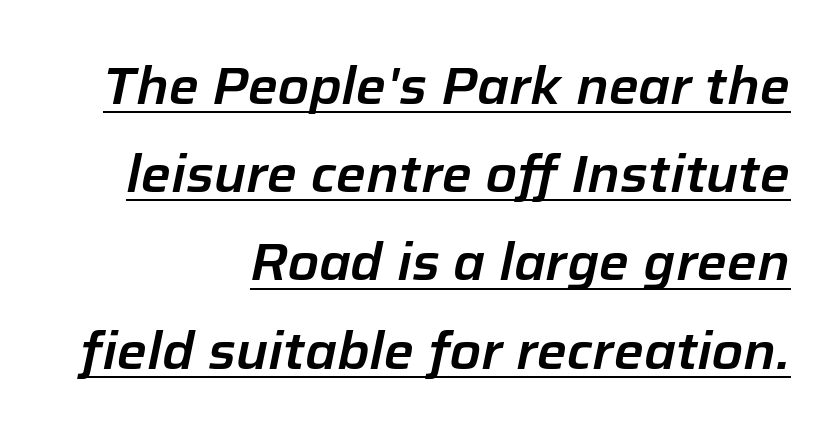
{"italic": "yes", "lean": "right", "slant_degrees": 12, "width": "normal", "stroke_contrast": "low", "x_height": "medium", "monospaced": "no", "underline": "yes", "align": "right", "line_spacing_ratio": 1.73, "letter_spacing": "normal", "letter_spacing_em": 0.0, "glyph_px": 51}
